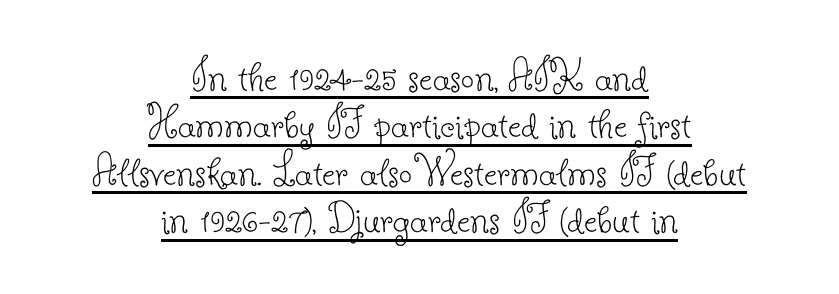
{"serif": "yes", "italic": "no", "bold": "no", "weight": "thin", "width": "normal", "stroke_contrast": "low", "x_height": "small", "monospaced": "no", "underline": "yes", "align": "center", "line_spacing": "tight", "line_spacing_ratio": 1.01, "letter_spacing": "normal", "letter_spacing_em": 0.0, "glyph_px": 47}
